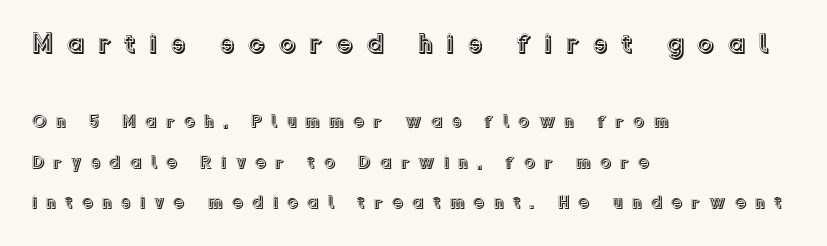
{"italic": "no", "underline": "no", "align": "left", "line_spacing": "loose", "line_spacing_ratio": 2.25, "letter_spacing": "wide", "letter_spacing_em": 0.49, "larger_block": "first", "size_ratio": 1.5, "glyph_px": 27}
